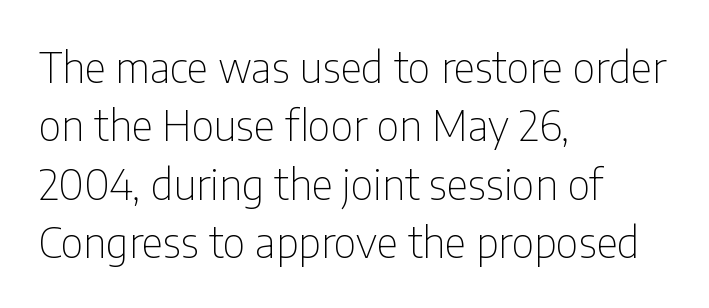
The rag falls on the right side of this text block. Spacing between characters is what you'd get straight out of the box. Any mark beneath the type? The region is blank. Serif or sans? Sans — the stroke terminals are bare.
